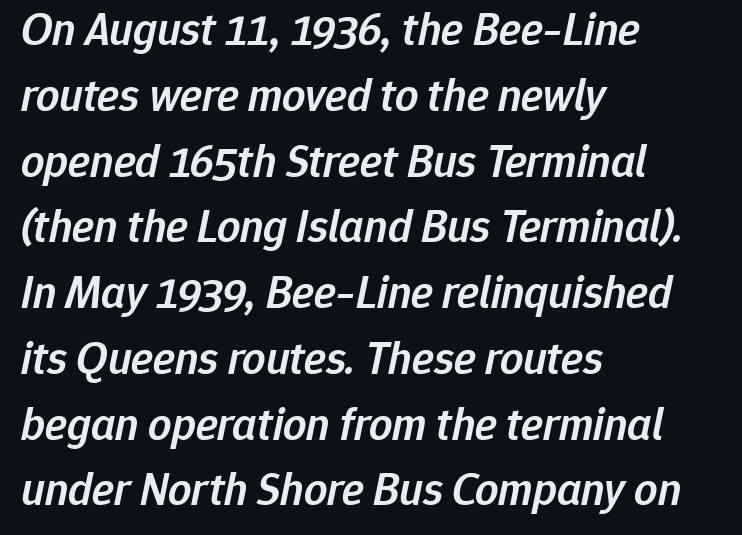
Q: Is the text bold? A: Semi-bold.
Q: Is the text italic (slanted)? A: Yes, it leans right by about 12 degrees.
Q: Is the text underlined? A: No.
Q: How is the paragraph aligned? A: Left-aligned.
Q: Is the spacing between letters normal or unusually wide? A: Normal.
Q: Is the spacing between lines tight, normal or loose? A: Normal.
Q: Width (condensed, normal, or wide)? A: Normal.
Q: Stroke contrast? A: Low.
Q: x-height? A: Medium.
Q: Monospaced? A: No.
